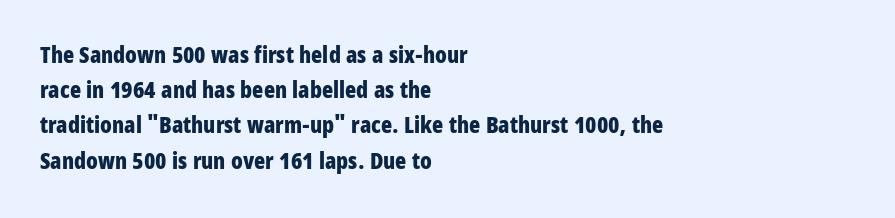
The image shows 23 px bold type, upright; set left-aligned, normal line spacing (1.53x), normal letter spacing, not underlined.
